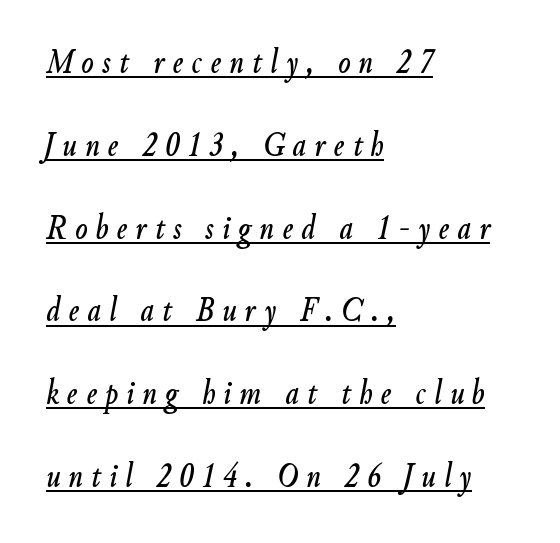
{"italic": "yes", "lean": "right", "slant_degrees": 9, "width": "condensed", "stroke_contrast": "low", "x_height": "small", "monospaced": "no", "underline": "yes", "align": "left", "line_spacing": "loose", "line_spacing_ratio": 2.3, "letter_spacing": "wide", "letter_spacing_em": 0.23, "glyph_px": 36}
